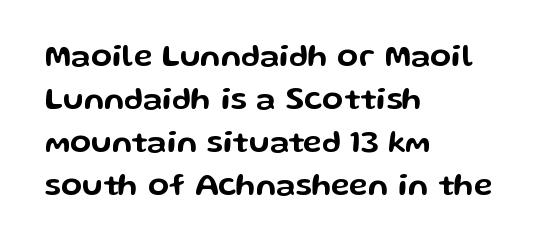
The rendering anchors every line to the left-hand side. Descender tails drop into unmarked territory. Quick note: interline space is typical. The line texture is even and compact thanks to regular tracking. This sample uses an upright cut, with every glyph sitting square on the baseline. Note the varied advance widths — an 'i' is clearly narrower than an 'm'.
